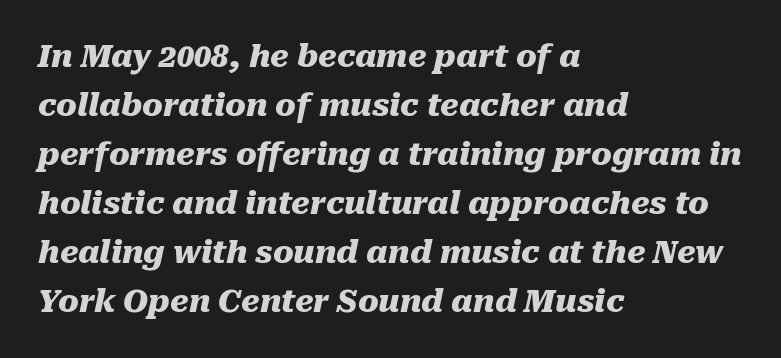
{"italic": "yes", "lean": "right", "slant_degrees": 10, "bold": "yes", "weight": "heavy", "width": "normal", "stroke_contrast": "medium", "x_height": "medium", "monospaced": "no", "underline": "no", "align": "left", "line_spacing": "normal", "line_spacing_ratio": 1.58, "letter_spacing": "normal", "letter_spacing_em": 0.0, "glyph_px": 31}
